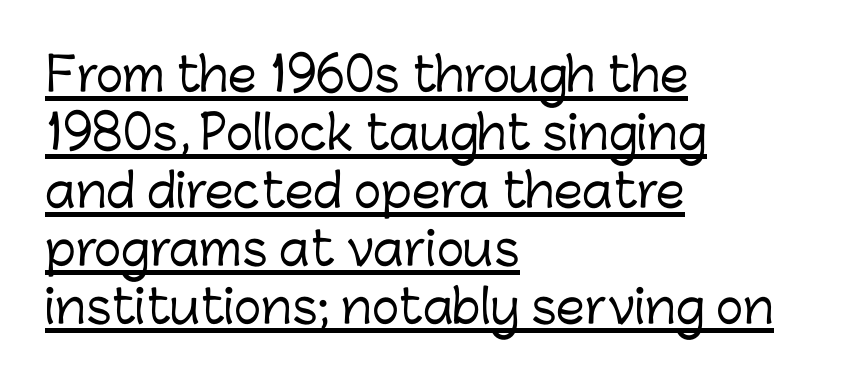
{"serif": "no", "italic": "no", "width": "normal", "stroke_contrast": "low", "x_height": "medium", "monospaced": "no", "underline": "yes", "align": "left", "line_spacing": "normal", "line_spacing_ratio": 1.26, "letter_spacing": "normal", "letter_spacing_em": 0.0, "glyph_px": 46}
